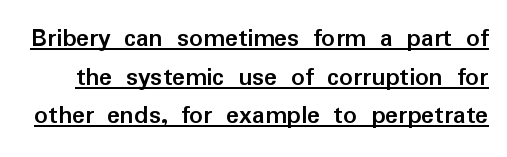
Compared with undecorated copy, this sample adds a rule below the words. The face used here is rendered with its standard letterfit. If you drew a line through each stem, it would be perfectly vertical. How heavy is the stroke? Heavy — this is a bold. The leading is moderate, giving the passage an even texture.
